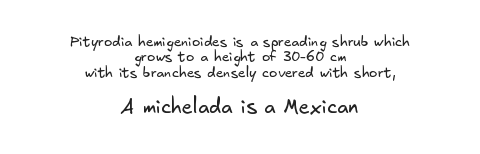
{"bold": "no", "underline": "no", "align": "center", "line_spacing": "tight", "line_spacing_ratio": 1.09, "letter_spacing": "normal", "letter_spacing_em": 0.0, "larger_block": "second", "size_ratio": 1.43, "glyph_px": 20}
